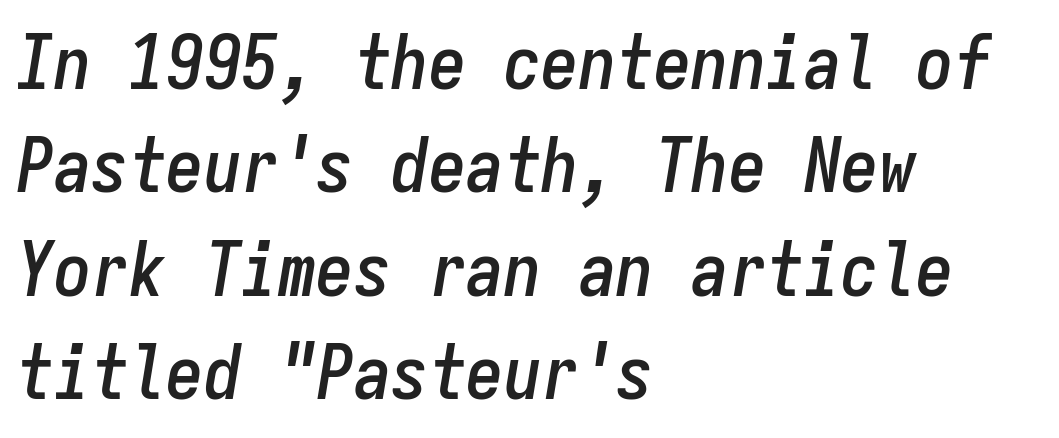
The image shows 75 px condensed type, italic (leaning right), monospaced; set left-aligned, normal line spacing (1.38x), normal letter spacing, not underlined; low stroke contrast and a medium x-height.
